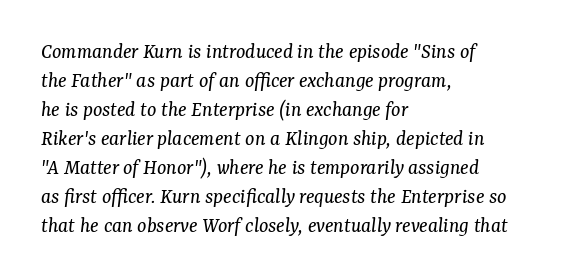
The image shows 22 px text type, italic (leaning right); set left-aligned, normal line spacing (1.32x), normal letter spacing, not underlined.
